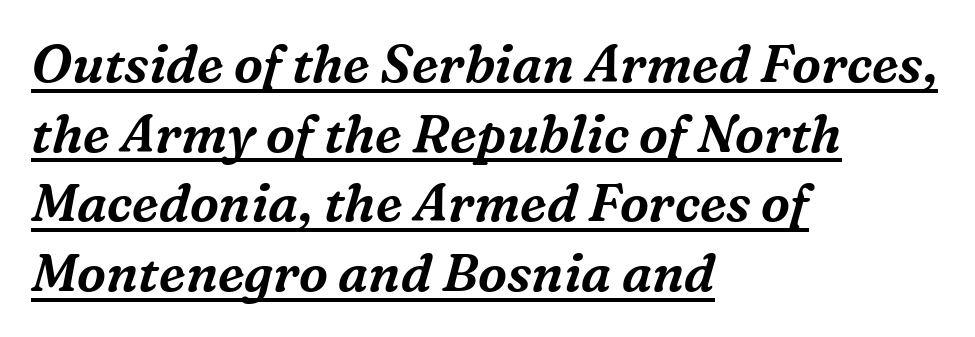
Q: Is the text italic (slanted)? A: Yes, it leans right by about 16 degrees.
Q: Is the typeface a serif or a sans-serif typeface? A: Serif.
Q: Is the text underlined? A: Yes.
Q: How is the paragraph aligned? A: Left-aligned.
Q: Is the spacing between letters normal or unusually wide? A: Normal.
Q: Is the spacing between lines tight, normal or loose? A: Normal.
Q: Width (condensed, normal, or wide)? A: Normal.
Q: Stroke contrast? A: Medium.
Q: x-height? A: Medium.
Q: Monospaced? A: No.
